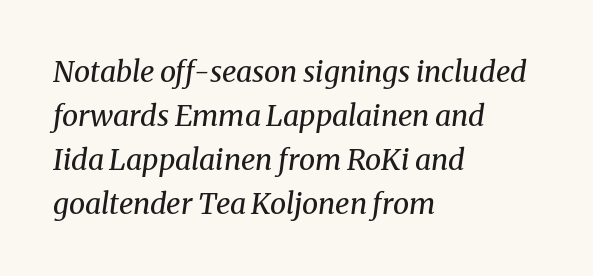
Think of a printed novel: that variable character pitch is what you see here. Any mark beneath the type? The region is blank. In terms of letterform style, serifs are clearly present. Weight class: somewhere from thin through regular. Horizontally, the lines are justified to the leading edge only.
